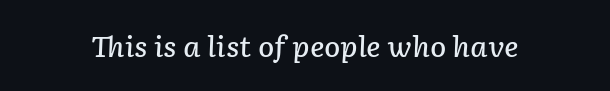
Only glyphs here, with clear space below each row. Inter-character spacing is left at the font's built-in metrics. Its strokes are somewhat broadened, the hallmark of semibold type. Italic? Definitely — the glyphs are oblique.
